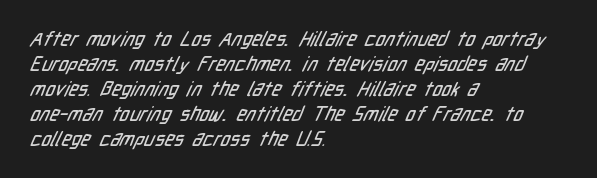
Words float on clear page, feet unadorned. Leftover space on each line is placed entirely after the last word. Short note: letters normally spaced. A normal amount of white space separates one row of letters from the next.
